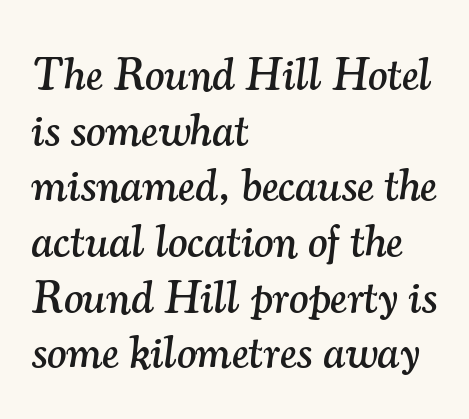
The space directly below the letters is spotless. Line starts are locked; line ends wander. Spacing verdict: proportional, widths tailored to each character. Inter-character spacing is left at the font's built-in metrics. Classification — serif.
